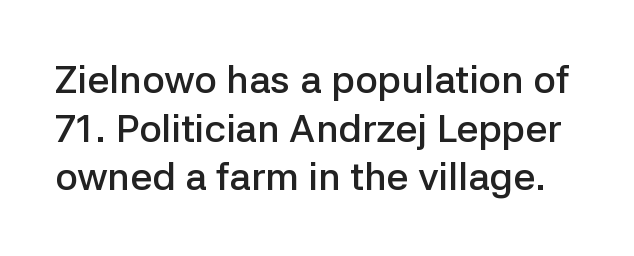
{"serif": "no", "italic": "no", "bold": "semi", "weight": "semibold", "width": "normal", "stroke_contrast": "low", "x_height": "medium", "monospaced": "no", "underline": "no", "line_spacing": "normal", "line_spacing_ratio": 1.25, "letter_spacing": "normal", "letter_spacing_em": 0.0, "glyph_px": 39}
